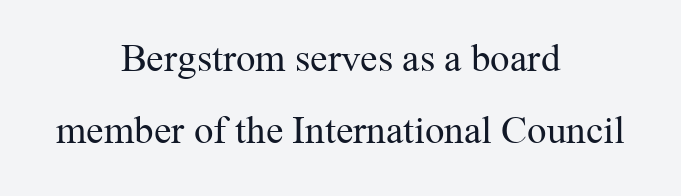
{"serif": "yes", "italic": "no", "bold": "no", "weight": "regular", "width": "normal", "stroke_contrast": "medium", "x_height": "medium", "monospaced": "no", "underline": "no", "align": "center", "line_spacing_ratio": 1.85, "letter_spacing": "normal", "letter_spacing_em": 0.0, "glyph_px": 39}
